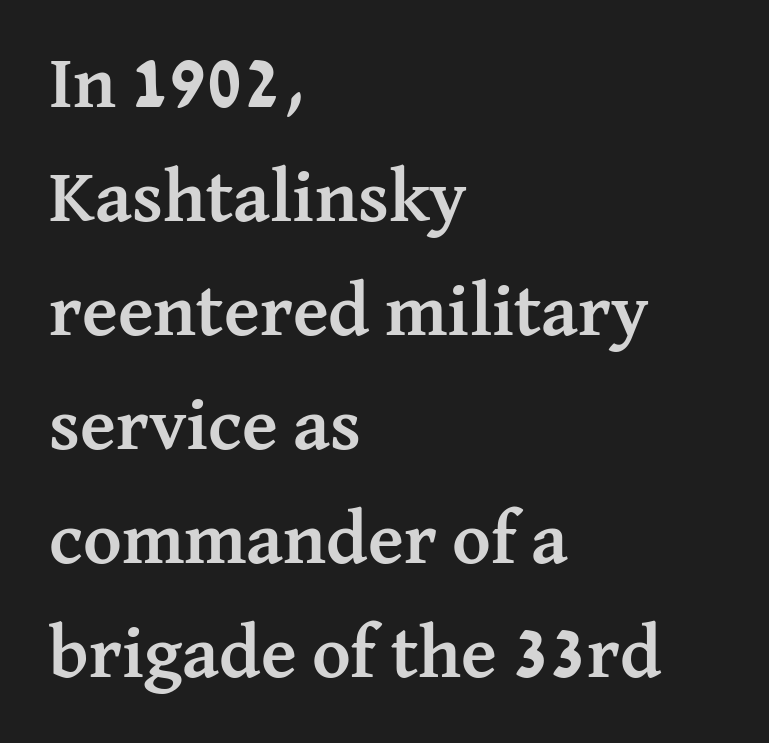
Looks like regular typesetting: each glyph gets only the width it needs. The passage shown is not underscored anywhere. Every row of glyphs begins at an identical x-position on the left. A dark, heavy texture on the line: the type is bold. Old-style or modern, the face here clearly has serifs. Tracking here is standard; glyphs follow each other at the usual distance.
